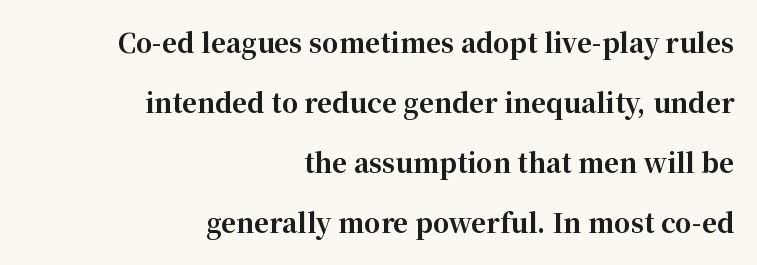
Q: Is the text bold? A: Yes.
Q: Is the text italic (slanted)? A: No, it is upright.
Q: Is the text underlined? A: No.
Q: How is the paragraph aligned? A: Right-aligned.
Q: Is the spacing between letters normal or unusually wide? A: Normal.
Q: Is the spacing between lines tight, normal or loose? A: Loose.
